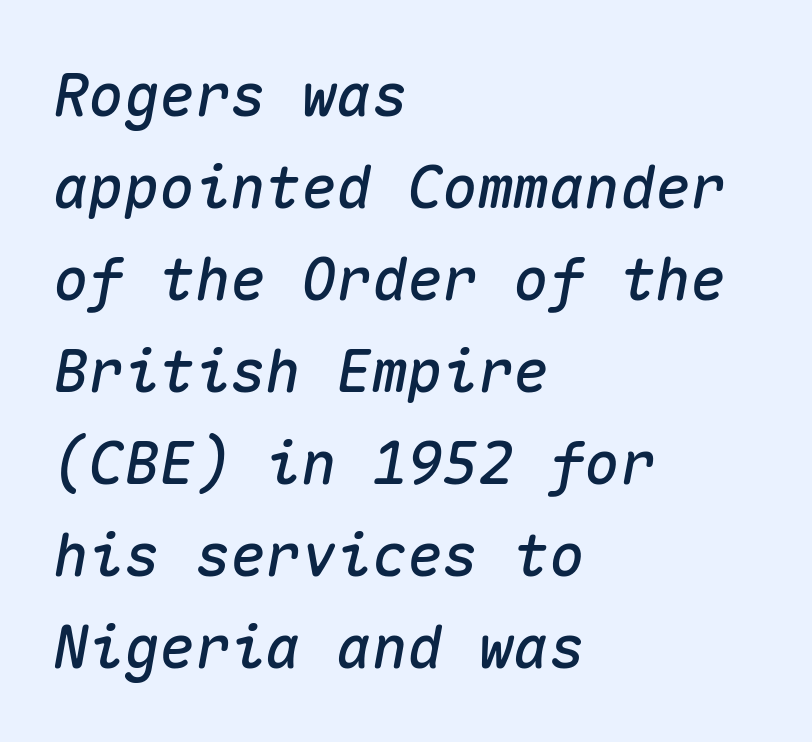
Designer's note — italics engaged. Beneath every word, the page is bare. What's the leading like? Ordinary, nothing unusual. The tracking reads as untouched default to a designer's eye. A typesetter would call this monospace, since all characters share one set width. One-word summary of the alignment: left.
